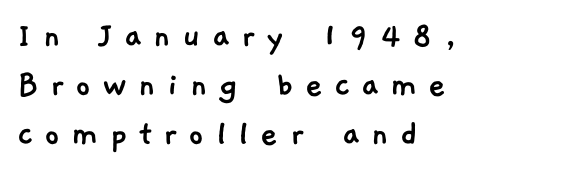
The image shows 38 px sans-serif type; set left-aligned, normal line spacing (1.29x), unusually wide letter spacing (+0.29 em), not underlined; low stroke contrast and a medium x-height.
